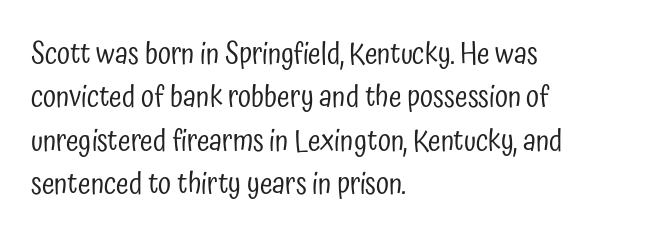
Heft: none added — not bold. You can tell it's not italic because the verticals are truly vertical. If you measured baseline to baseline, you'd find a middling distance. The gap between lines stays unmarked. Nobody touched the tracking dial on this one.
